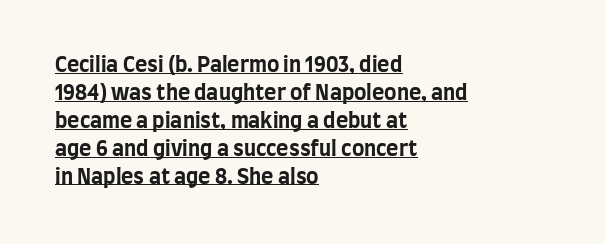
{"italic": "no", "bold": "yes", "underline": "yes", "align": "left", "line_spacing": "normal", "line_spacing_ratio": 1.33, "letter_spacing": "normal", "letter_spacing_em": 0.0, "glyph_px": 21}
